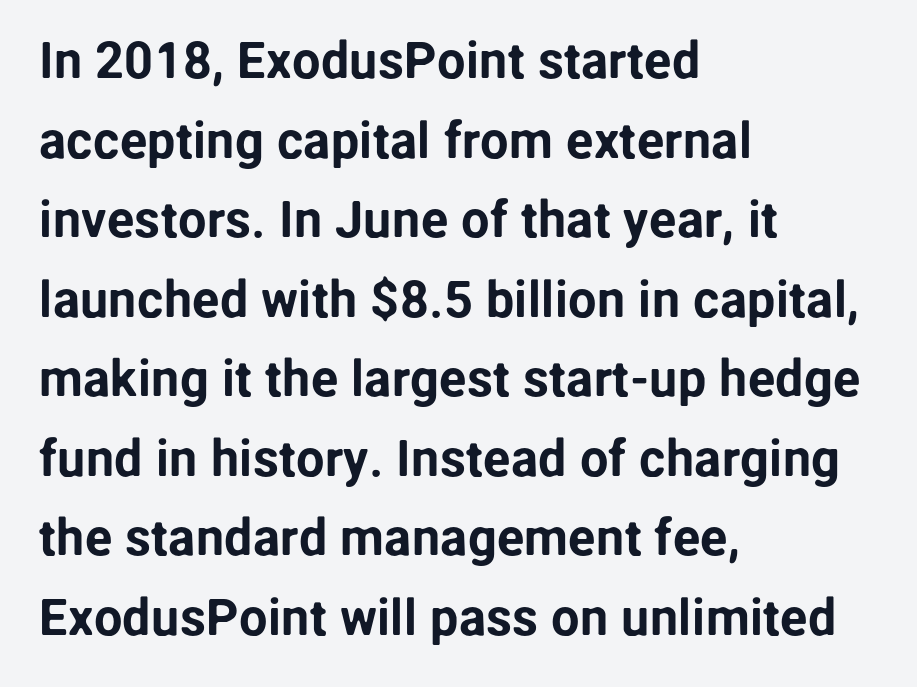
The image shows 51 px sans-serif type, upright; set left-aligned, normal line spacing (1.56x), normal letter spacing, not underlined; low stroke contrast and a medium x-height.
